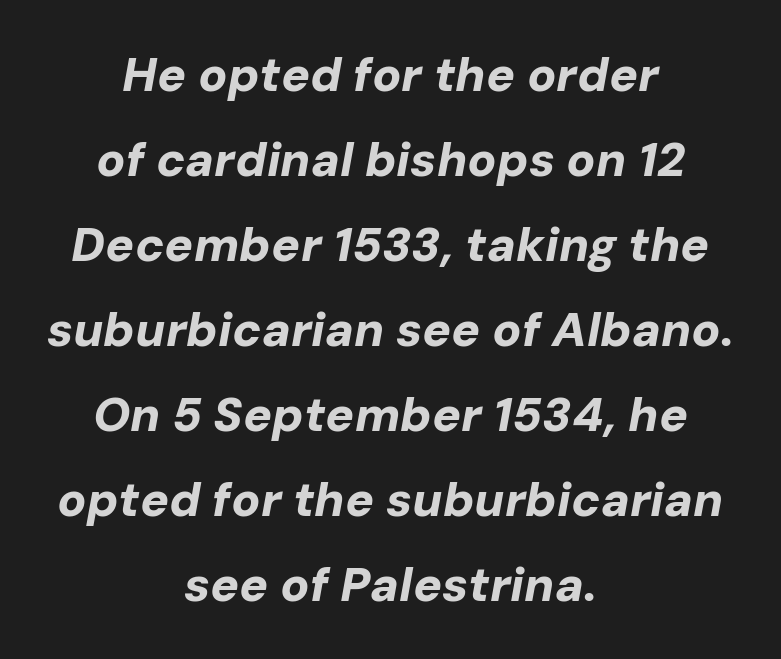
{"italic": "yes", "lean": "right", "slant_degrees": 10, "bold": "yes", "weight": "bold", "width": "normal", "stroke_contrast": "low", "x_height": "medium", "monospaced": "no", "underline": "no", "align": "center", "line_spacing_ratio": 1.77, "letter_spacing": "normal", "letter_spacing_em": 0.0, "glyph_px": 48}
